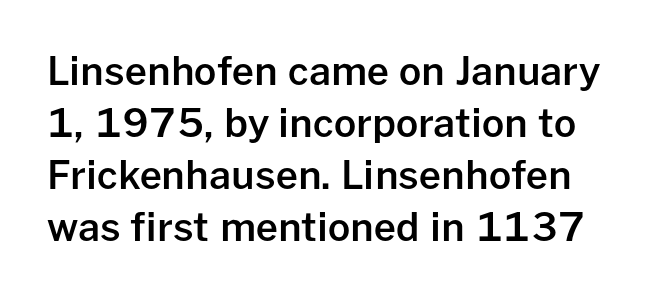
The image shows 39 px semibold sans-serif type, upright; set normal line spacing (1.33x), normal letter spacing, not underlined; low stroke contrast and a medium x-height.
